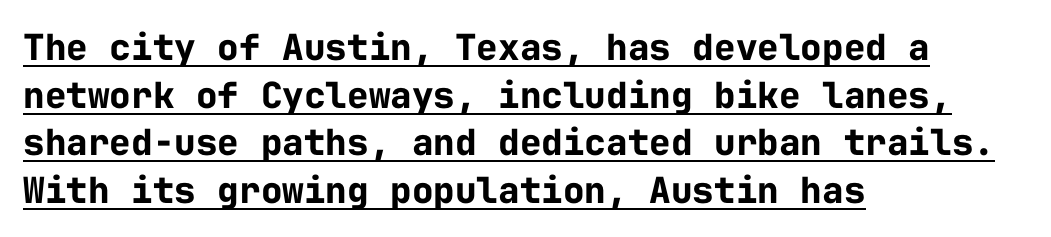
{"serif": "no", "italic": "no", "bold": "yes", "weight": "bold", "width": "normal", "stroke_contrast": "low", "x_height": "medium", "monospaced": "yes", "underline": "yes", "align": "left", "line_spacing": "normal", "line_spacing_ratio": 1.32, "letter_spacing": "normal", "letter_spacing_em": 0.0, "glyph_px": 36}
